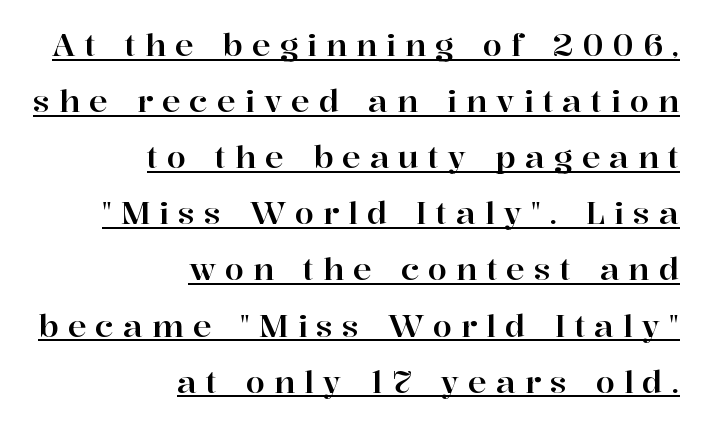
The image shows 31 px serif type, upright; set right-aligned, line spacing 1.81x, unusually wide letter spacing (+0.29 em), underlined; high stroke contrast and a medium x-height.
